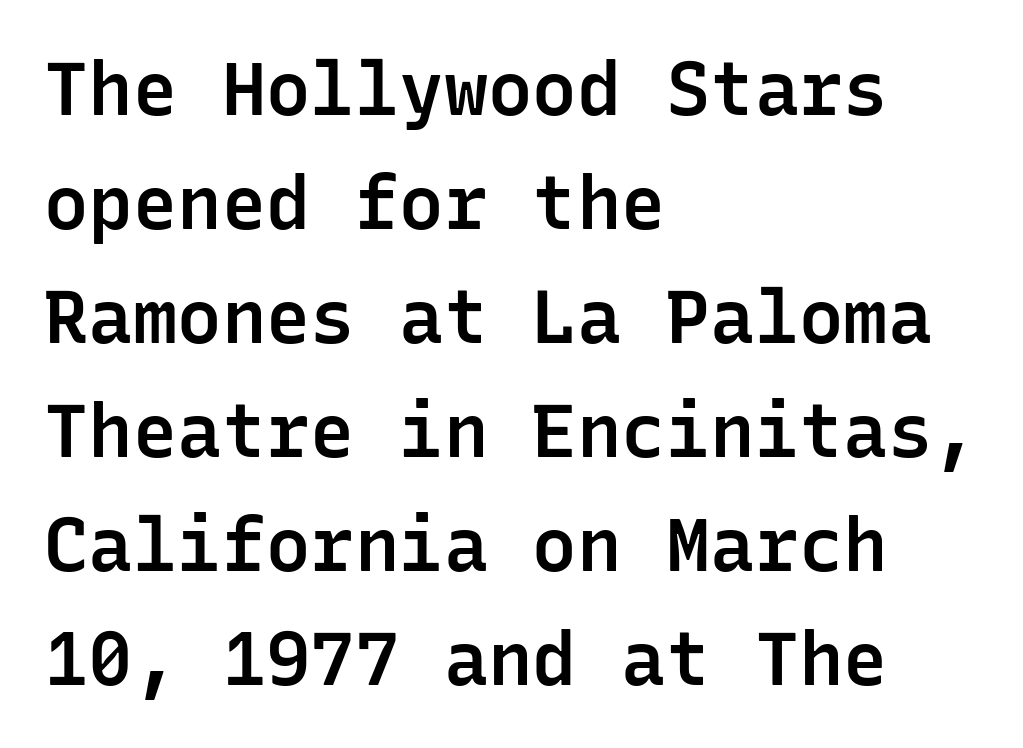
Q: Is the text bold? A: Semi-bold.
Q: Is the text italic (slanted)? A: No, it is upright.
Q: Is the typeface a serif or a sans-serif typeface? A: Sans-serif.
Q: Is the text underlined? A: No.
Q: How is the paragraph aligned? A: Left-aligned.
Q: Is the spacing between letters normal or unusually wide? A: Normal.
Q: Is the spacing between lines tight, normal or loose? A: Normal.
Q: Width (condensed, normal, or wide)? A: Normal.
Q: Stroke contrast? A: Low.
Q: x-height? A: Medium.
Q: Monospaced? A: Yes.
